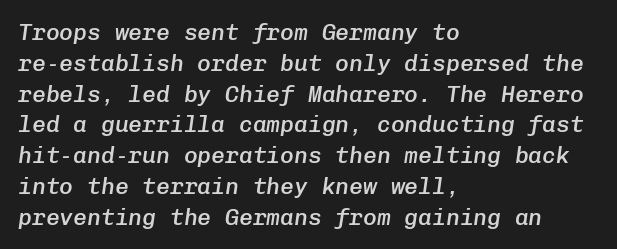
Slant detected: the letters are inclined. These lines sit exactly where default settings would place them. The string is rendered with underlining switched off. Semibold letterforms, between regular and bold. Each line starts at the same left margin while the right side varies. Here the glyphs are tracked normally, forming tight word shapes.
